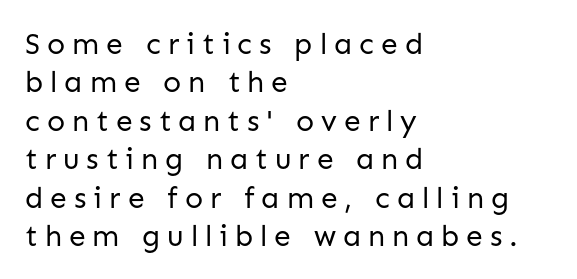
Q: Is the text bold? A: No.
Q: Is the text italic (slanted)? A: No, it is upright.
Q: Is the typeface a serif or a sans-serif typeface? A: Sans-serif.
Q: Is the text underlined? A: No.
Q: How is the paragraph aligned? A: Left-aligned.
Q: Is the spacing between letters normal or unusually wide? A: Unusually wide.
Q: Is the spacing between lines tight, normal or loose? A: Normal.
Q: Width (condensed, normal, or wide)? A: Normal.
Q: Stroke contrast? A: Low.
Q: x-height? A: Medium.
Q: Monospaced? A: No.
